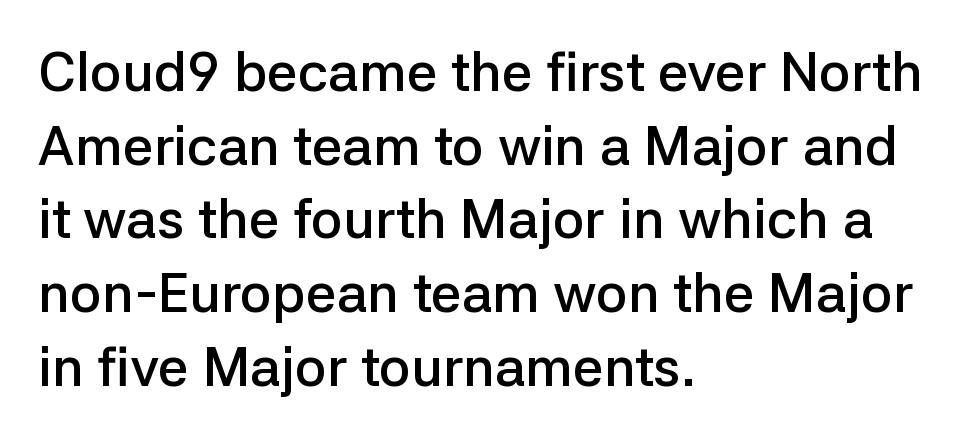
Q: Is the text bold? A: Semi-bold.
Q: Is the text italic (slanted)? A: No, it is upright.
Q: Is the typeface a serif or a sans-serif typeface? A: Sans-serif.
Q: Is the text underlined? A: No.
Q: How is the paragraph aligned? A: Left-aligned.
Q: Is the spacing between letters normal or unusually wide? A: Normal.
Q: Is the spacing between lines tight, normal or loose? A: Normal.
Q: Width (condensed, normal, or wide)? A: Normal.
Q: Stroke contrast? A: Low.
Q: x-height? A: Medium.
Q: Monospaced? A: No.
